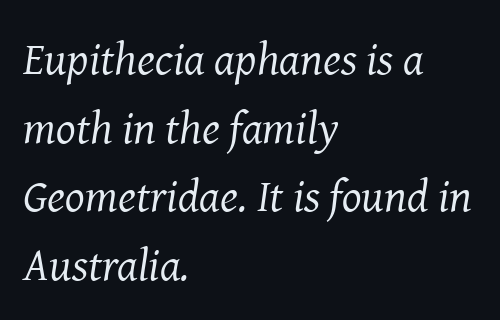
{"serif": "yes", "italic": "yes", "lean": "right", "slant_degrees": 8, "bold": "no", "weight": "regular", "width": "normal", "stroke_contrast": "medium", "x_height": "medium", "monospaced": "no", "underline": "no", "align": "left", "line_spacing": "normal", "line_spacing_ratio": 1.49, "letter_spacing": "normal", "letter_spacing_em": 0.0, "glyph_px": 46}
